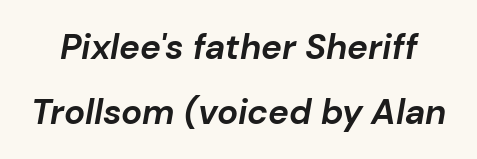
{"italic": "yes", "lean": "right", "slant_degrees": 10, "bold": "yes", "weight": "bold", "width": "normal", "stroke_contrast": "low", "x_height": "medium", "monospaced": "no", "underline": "no", "line_spacing_ratio": 1.85, "letter_spacing": "normal", "letter_spacing_em": 0.0, "glyph_px": 35}
